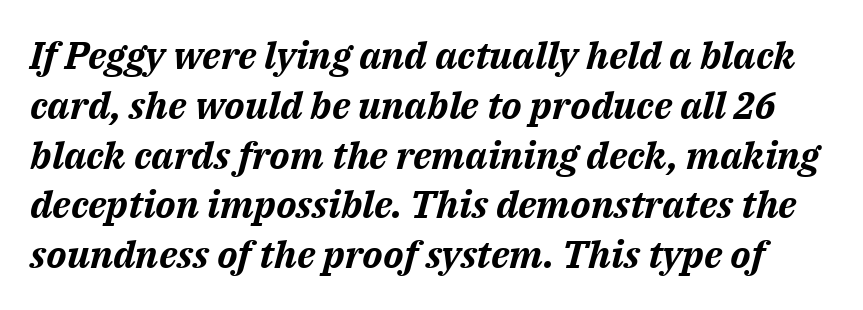
The image shows 38 px bold type, italic (leaning right); set normal line spacing (1.31x), normal letter spacing, not underlined; medium stroke contrast and a medium x-height.
